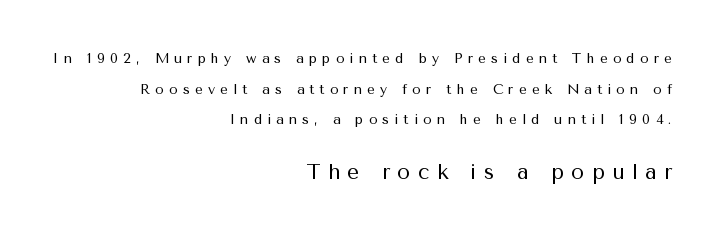
{"italic": "no", "bold": "no", "underline": "no", "align": "right", "line_spacing": "loose", "line_spacing_ratio": 2.19, "letter_spacing": "wide", "letter_spacing_em": 0.36, "larger_block": "second", "size_ratio": 1.5, "glyph_px": 21}
